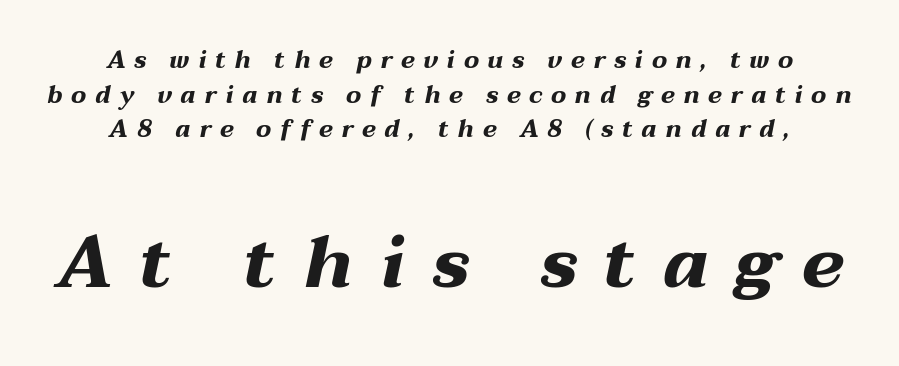
The rendering positions every line midway between the sides. The foot of each line stays bare and open. The type is letterspaced generously, with wide tracking. If you measured baseline to baseline, you'd find a middling distance.
